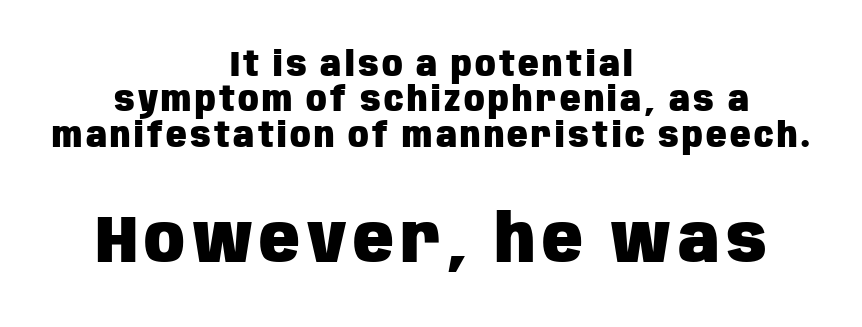
{"serif": "no", "italic": "no", "bold": "yes", "weight": "heavy", "width": "condensed", "stroke_contrast": "low", "x_height": "large", "monospaced": "no", "underline": "no", "align": "center", "line_spacing": "tight", "line_spacing_ratio": 1.04, "larger_block": "second", "size_ratio": 1.97, "glyph_px": 67}
